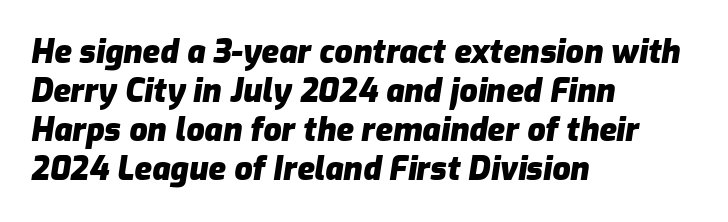
The image shows 32 px heavy type, italic (leaning right); set left-aligned, line spacing 1.22x, normal letter spacing, not underlined; low stroke contrast and a medium x-height.
